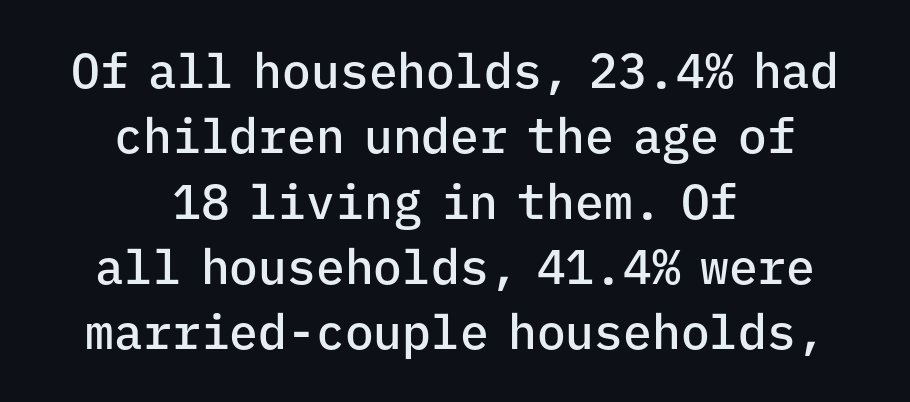
Q: Is the text bold? A: Semi-bold.
Q: Is the text italic (slanted)? A: No, it is upright.
Q: Is the typeface a serif or a sans-serif typeface? A: Sans-serif.
Q: Is the text underlined? A: No.
Q: How is the paragraph aligned? A: Centered.
Q: Is the spacing between letters normal or unusually wide? A: Normal.
Q: Is the spacing between lines tight, normal or loose? A: Normal.
Q: Width (condensed, normal, or wide)? A: Normal.
Q: Stroke contrast? A: Low.
Q: x-height? A: Medium.
Q: Monospaced? A: Yes.
